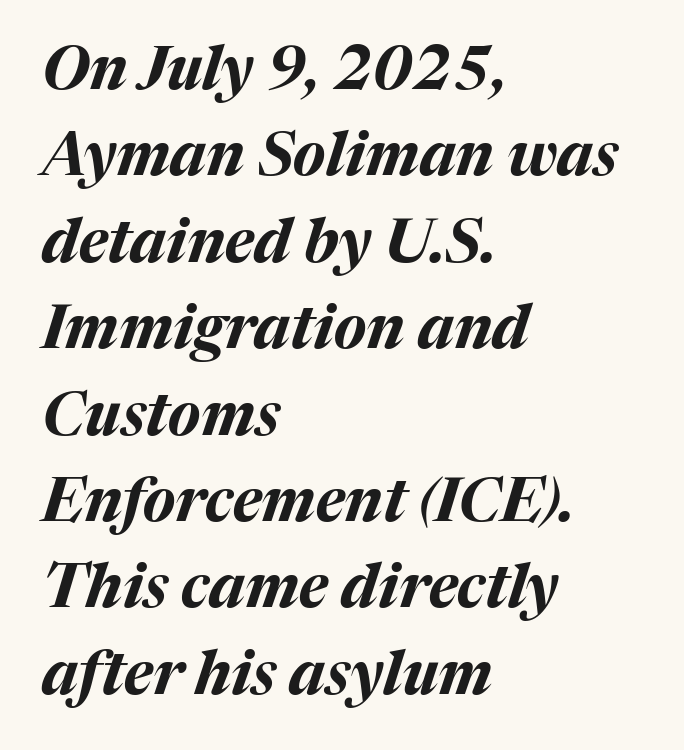
The image shows 60 px bold type, italic (leaning right); set left-aligned, normal line spacing (1.44x), normal letter spacing, not underlined; medium stroke contrast and a medium x-height.
